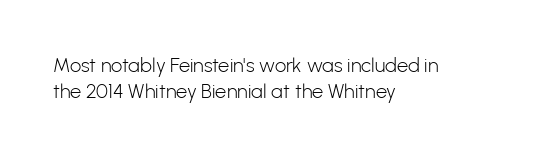
The image shows 20 px text type, upright; set left-aligned, normal line spacing (1.29x), normal letter spacing, not underlined.
